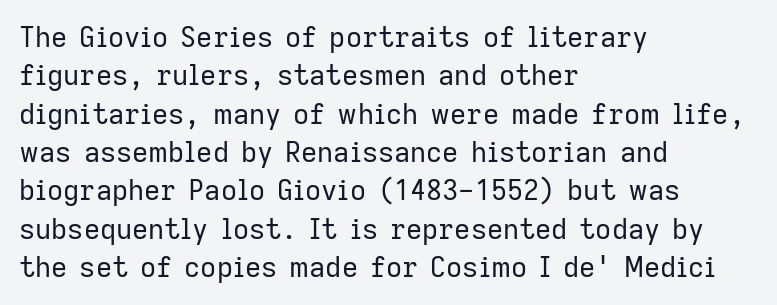
Q: Is the text bold? A: No.
Q: Is the text italic (slanted)? A: No, it is upright.
Q: Is the typeface a serif or a sans-serif typeface? A: Sans-serif.
Q: Is the text underlined? A: No.
Q: How is the paragraph aligned? A: Left-aligned.
Q: Is the spacing between letters normal or unusually wide? A: Normal.
Q: Is the spacing between lines tight, normal or loose? A: Normal.
Q: Width (condensed, normal, or wide)? A: Normal.
Q: Stroke contrast? A: Low.
Q: x-height? A: Medium.
Q: Monospaced? A: No.
